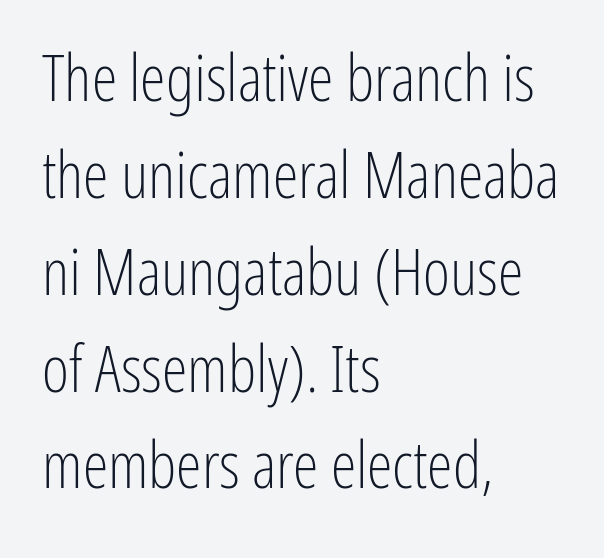
Q: Is the text bold? A: No.
Q: Is the text italic (slanted)? A: No, it is upright.
Q: Is the typeface a serif or a sans-serif typeface? A: Sans-serif.
Q: Is the text underlined? A: No.
Q: How is the paragraph aligned? A: Left-aligned.
Q: Is the spacing between letters normal or unusually wide? A: Normal.
Q: Is the spacing between lines tight, normal or loose? A: Normal.
Q: Width (condensed, normal, or wide)? A: Condensed.
Q: Stroke contrast? A: Low.
Q: x-height? A: Medium.
Q: Monospaced? A: No.
